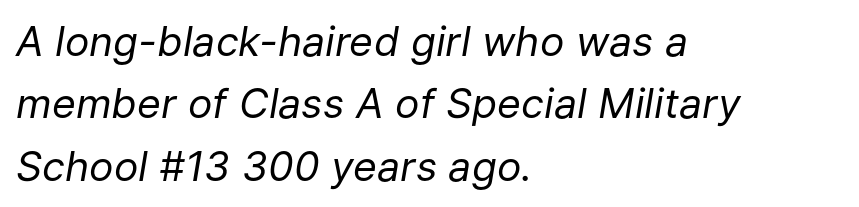
{"italic": "yes", "lean": "right", "slant_degrees": 9, "bold": "no", "weight": "regular", "width": "normal", "stroke_contrast": "low", "x_height": "medium", "monospaced": "no", "underline": "no", "align": "left", "line_spacing": "normal", "line_spacing_ratio": 1.52, "letter_spacing": "normal", "letter_spacing_em": 0.0, "glyph_px": 41}
